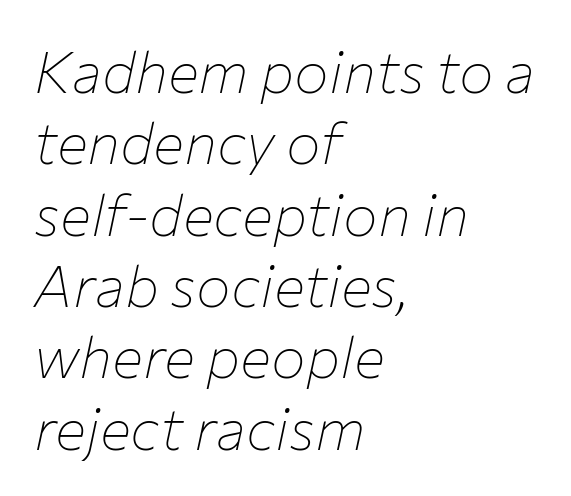
The image shows 58 px thin type, italic (leaning right); set left-aligned, line spacing 1.23x, normal letter spacing, not underlined; low stroke contrast and a medium x-height.
